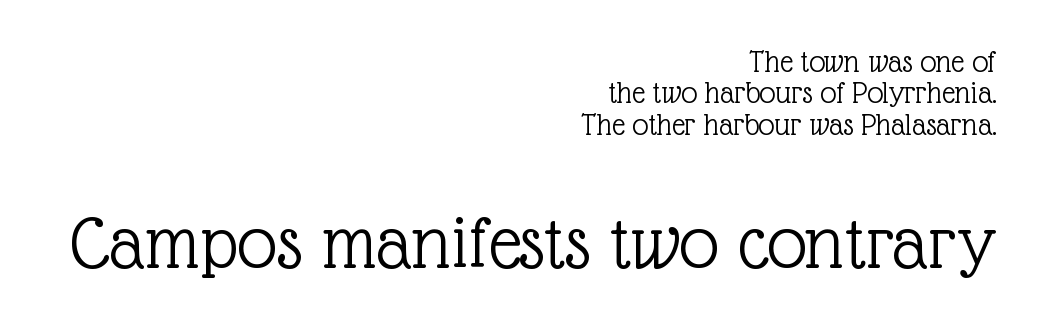
Lines of text with bare space underneath. If you drew a line through each stem, it would be perfectly vertical. Spacing verdict: proportional, widths tailored to each character. Reading down the column, the eye jumps only a short way to each next line. These two chunks differ in scale, with the bottom chunk taking the larger measure. Observe the ordinary spacing: letters are neighbours, not strangers.
